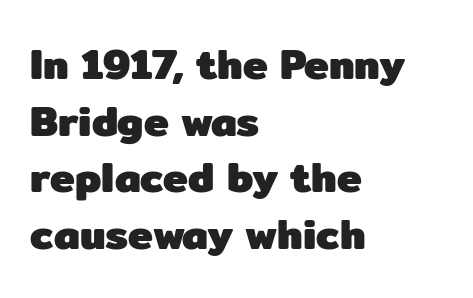
{"serif": "no", "italic": "no", "bold": "yes", "weight": "heavy", "width": "normal", "stroke_contrast": "low", "x_height": "medium", "monospaced": "no", "underline": "no", "align": "left", "line_spacing": "normal", "line_spacing_ratio": 1.35, "letter_spacing": "normal", "letter_spacing_em": 0.0, "glyph_px": 42}
